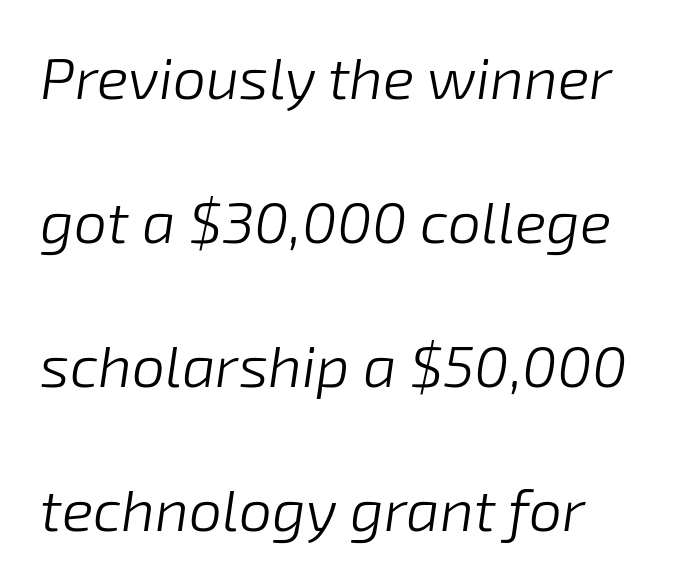
The image shows 59 px light type, italic (leaning right); set left-aligned, loose line spacing (2.44x), normal letter spacing, not underlined; low stroke contrast and a medium x-height.
